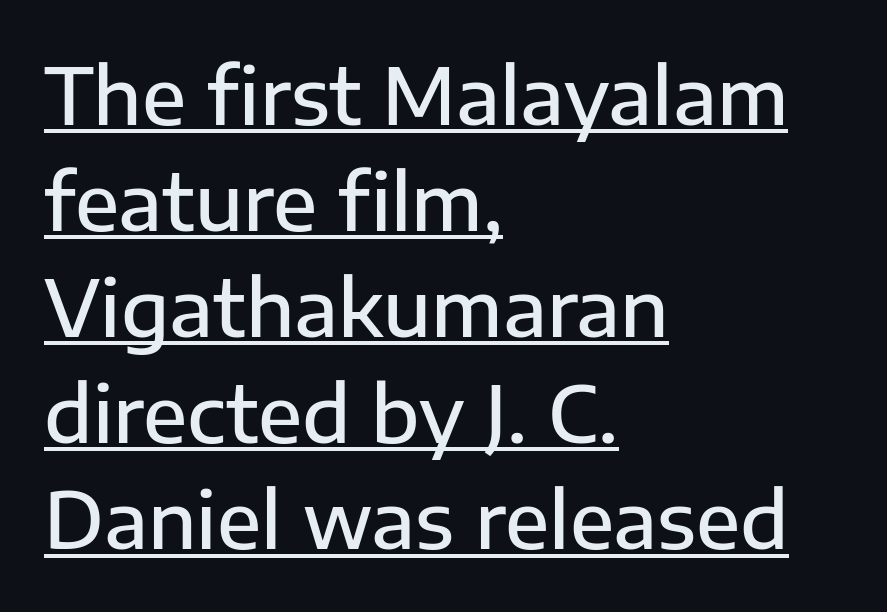
Q: Is the text bold? A: Semi-bold.
Q: Is the text italic (slanted)? A: No, it is upright.
Q: Is the typeface a serif or a sans-serif typeface? A: Sans-serif.
Q: Is the text underlined? A: Yes.
Q: How is the paragraph aligned? A: Left-aligned.
Q: Is the spacing between letters normal or unusually wide? A: Normal.
Q: Is the spacing between lines tight, normal or loose? A: Normal.
Q: Width (condensed, normal, or wide)? A: Normal.
Q: Stroke contrast? A: Low.
Q: x-height? A: Medium.
Q: Monospaced? A: No.
